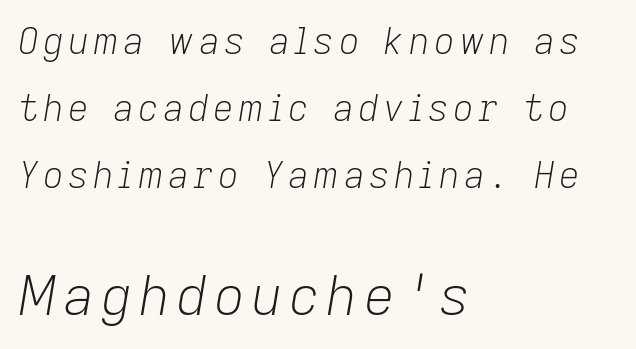
These lines are rendered in a variable-pitch font. Larger block? The one below; the one above is distinctly smaller. The area under the type is left untouched. A student would call this left alignment; a typographer would say flush left, rag right. Caption: face not bold, strokes unweighted.
